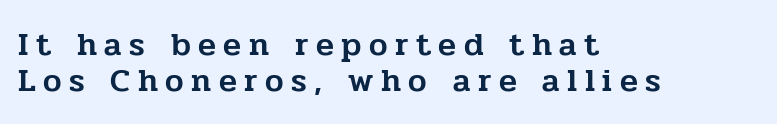
Q: Is the text italic (slanted)? A: No, it is upright.
Q: Is the typeface a serif or a sans-serif typeface? A: Serif.
Q: Is the text underlined? A: No.
Q: How is the paragraph aligned? A: Left-aligned.
Q: Is the spacing between letters normal or unusually wide? A: Unusually wide.
Q: Is the spacing between lines tight, normal or loose? A: Tight.
Q: Width (condensed, normal, or wide)? A: Normal.
Q: Stroke contrast? A: Low.
Q: x-height? A: Medium.
Q: Monospaced? A: No.
